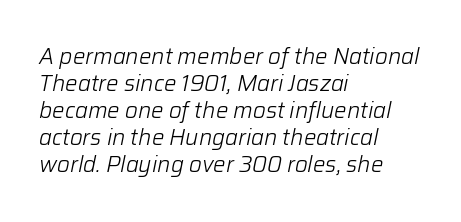
The image shows 22 px text type, italic (leaning right); set left-aligned, line spacing 1.23x, normal letter spacing, not underlined.
